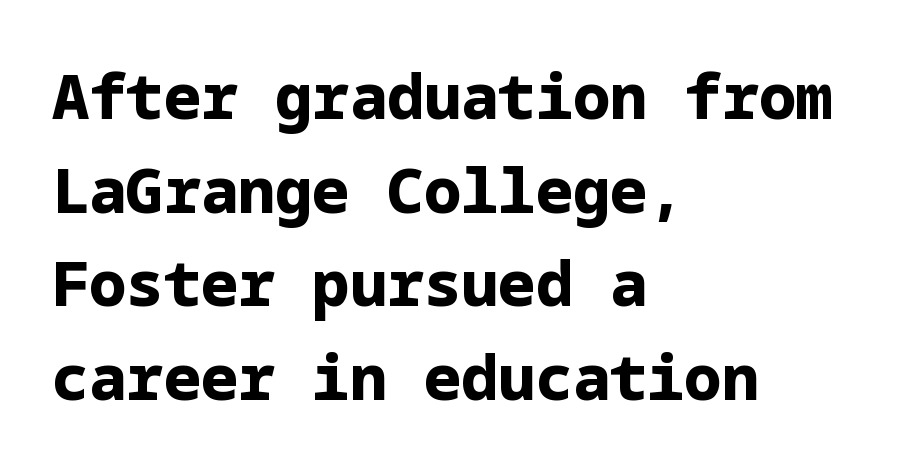
The image shows 62 px bold sans-serif type, upright; set left-aligned, normal line spacing (1.51x), normal letter spacing, not underlined; low stroke contrast and a medium x-height.
